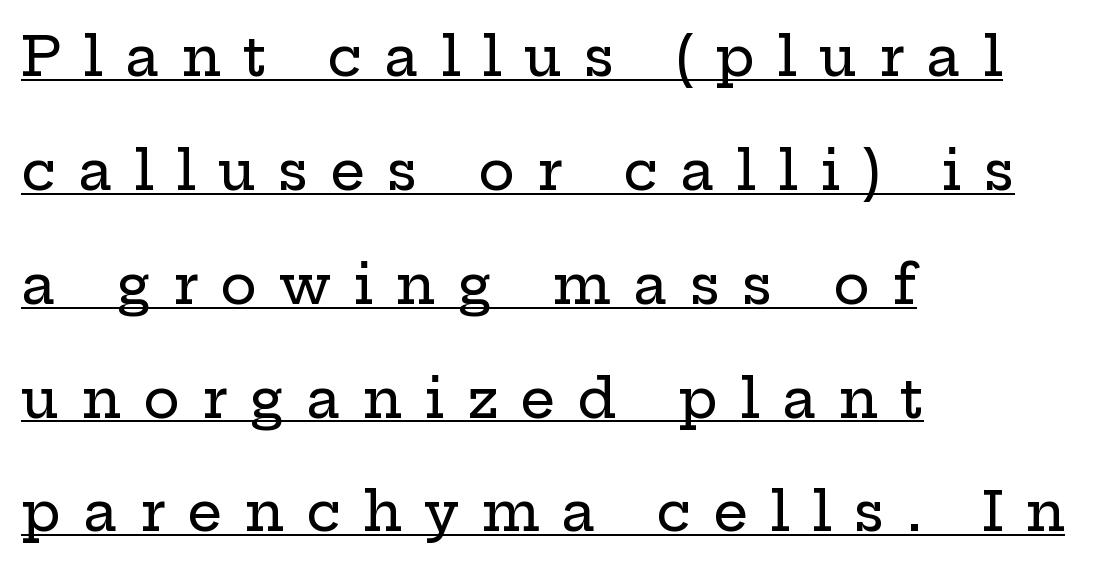
Q: Is the text italic (slanted)? A: No, it is upright.
Q: Is the typeface a serif or a sans-serif typeface? A: Serif.
Q: Is the text underlined? A: Yes.
Q: How is the paragraph aligned? A: Left-aligned.
Q: Is the spacing between letters normal or unusually wide? A: Unusually wide.
Q: Is the spacing between lines tight, normal or loose? A: Loose.
Q: Width (condensed, normal, or wide)? A: Wide.
Q: Stroke contrast? A: Low.
Q: x-height? A: Medium.
Q: Monospaced? A: No.
